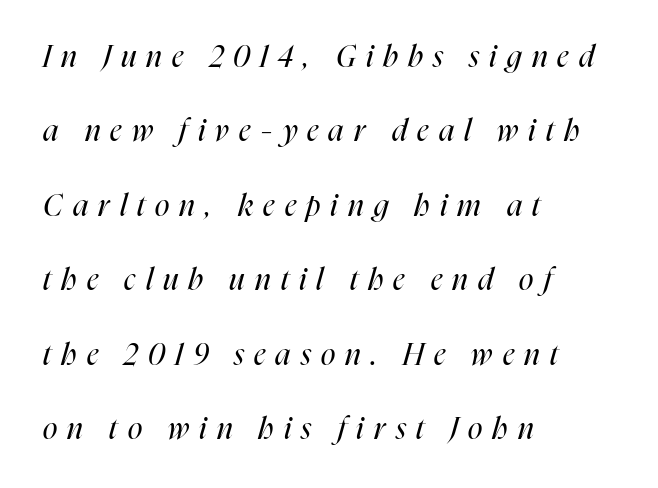
Q: Is the text bold? A: No.
Q: Is the text italic (slanted)? A: Yes, it leans right by about 16 degrees.
Q: Is the text underlined? A: No.
Q: How is the paragraph aligned? A: Left-aligned.
Q: Is the spacing between letters normal or unusually wide? A: Unusually wide.
Q: Is the spacing between lines tight, normal or loose? A: Loose.
Q: Width (condensed, normal, or wide)? A: Condensed.
Q: Stroke contrast? A: High.
Q: x-height? A: Medium.
Q: Monospaced? A: No.
